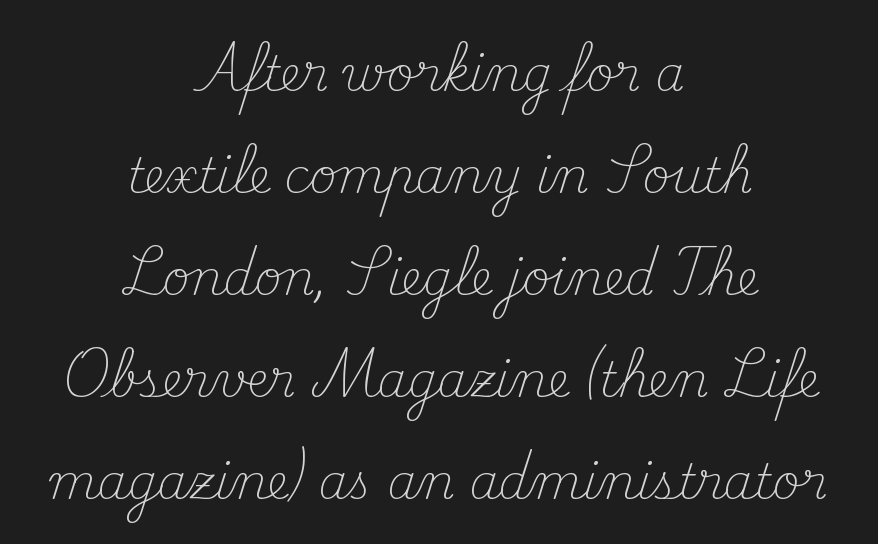
Q: Is the text bold? A: No.
Q: Is the text italic (slanted)? A: Yes.
Q: Is the typeface a serif or a sans-serif typeface? A: Serif.
Q: Is the text underlined? A: No.
Q: How is the paragraph aligned? A: Centered.
Q: Is the spacing between letters normal or unusually wide? A: Normal.
Q: Is the spacing between lines tight, normal or loose? A: Loose.
Q: Width (condensed, normal, or wide)? A: Normal.
Q: Stroke contrast? A: Medium.
Q: x-height? A: Small.
Q: Monospaced? A: No.
